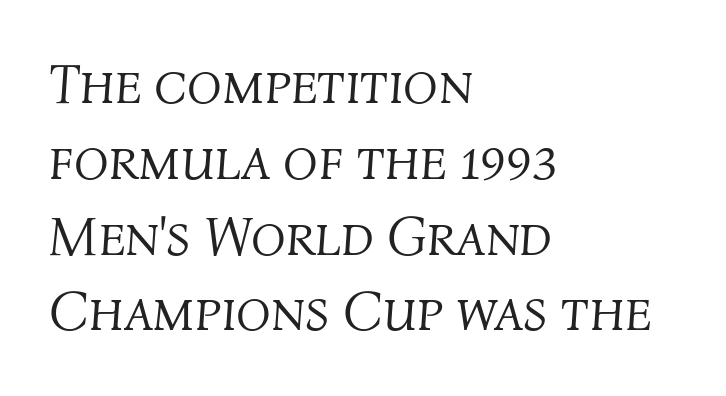
{"italic": "yes", "lean": "right", "slant_degrees": 4, "bold": "no", "weight": "light", "width": "normal", "stroke_contrast": "medium", "x_height": "medium", "monospaced": "no", "underline": "no", "align": "left", "line_spacing": "normal", "line_spacing_ratio": 1.33, "letter_spacing": "normal", "letter_spacing_em": 0.0, "glyph_px": 57}
